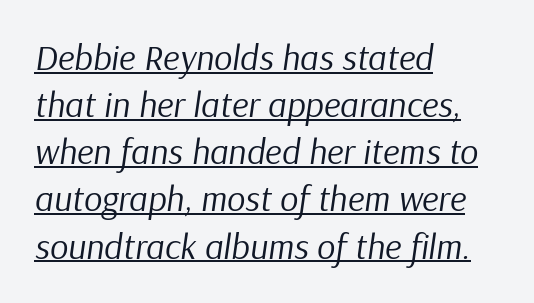
The image shows 36 px regular-weight type, italic (leaning right); set left-aligned, normal line spacing (1.31x), normal letter spacing, underlined; low stroke contrast and a medium x-height.
